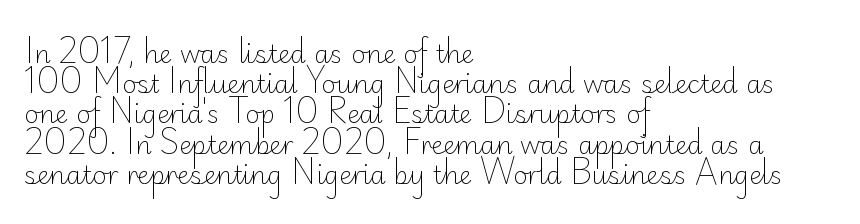
The image shows 25 px text type, upright; set left-aligned, line spacing 1.21x, normal letter spacing, not underlined.
